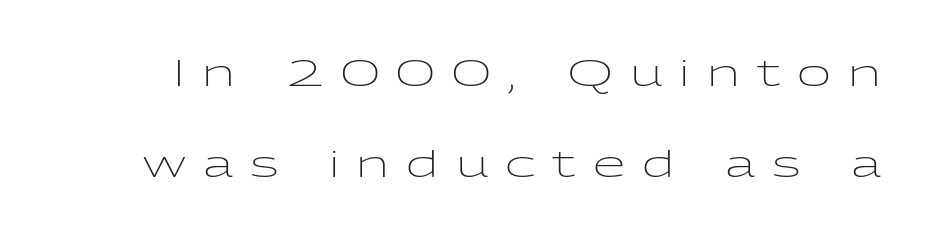
{"serif": "no", "italic": "no", "bold": "no", "weight": "light", "width": "wide", "stroke_contrast": "low", "x_height": "medium", "monospaced": "no", "underline": "no", "line_spacing": "loose", "line_spacing_ratio": 2.45, "letter_spacing": "wide", "letter_spacing_em": 0.46, "glyph_px": 37}
